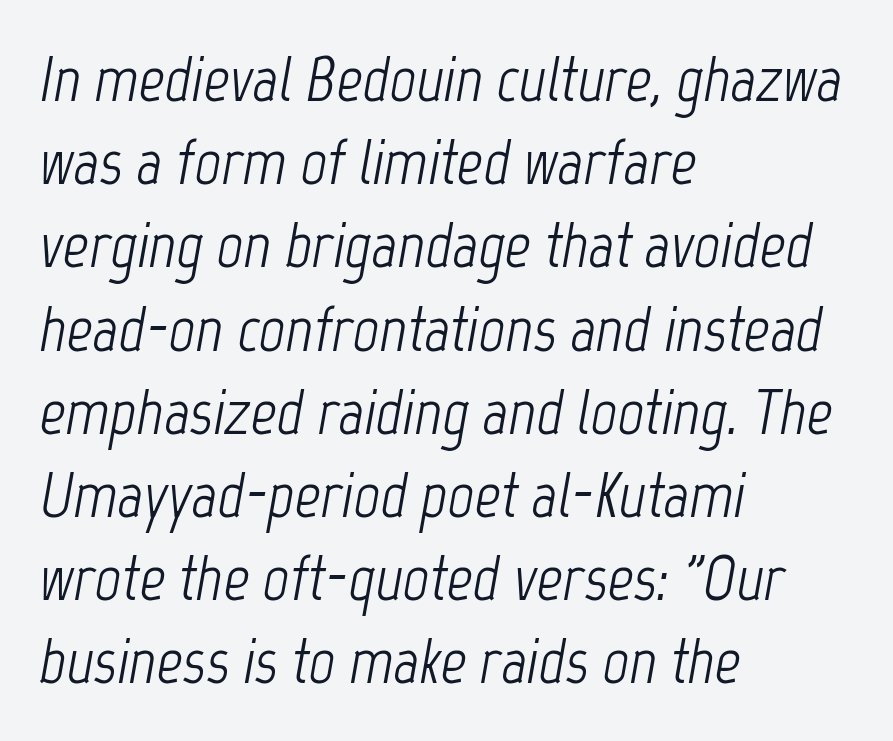
Where is the straight margin? On the left. The letterforms sit at book weight or below. Observe the ordinary spacing: letters are neighbours, not strangers. Here the designer chose a conventional face with non-uniform glyph widths.
